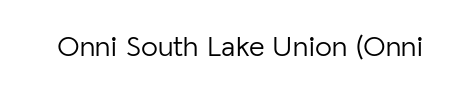
The image shows 30 px light sans-serif type, upright; set normal letter spacing, not underlined; low stroke contrast and a medium x-height.
